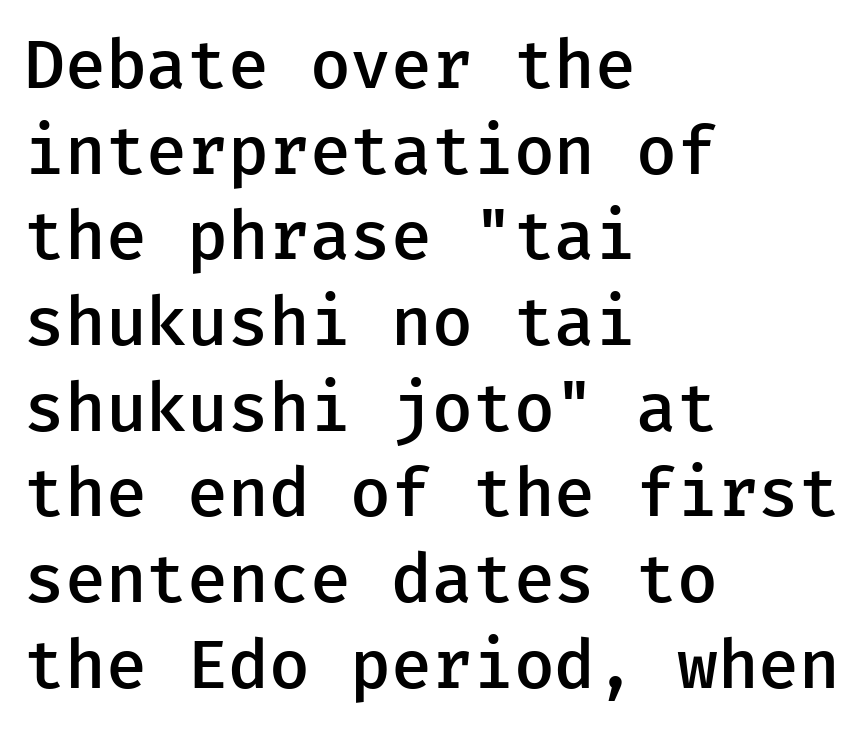
The image shows 68 px semibold sans-serif type, upright; set left-aligned, normal line spacing (1.26x), normal letter spacing, not underlined; low stroke contrast and a medium x-height.
